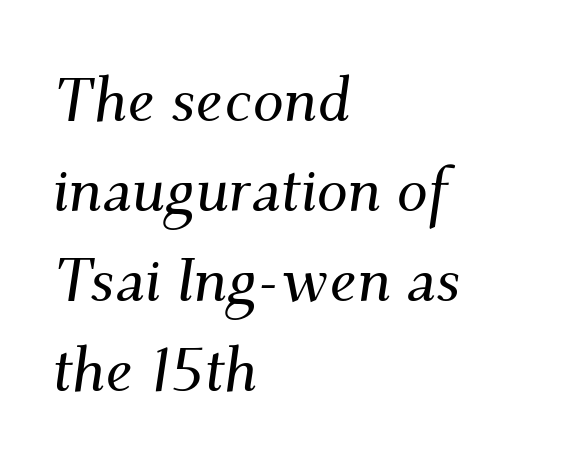
{"serif": "yes", "italic": "yes", "lean": "right", "slant_degrees": 9, "width": "normal", "stroke_contrast": "medium", "x_height": "small", "monospaced": "no", "underline": "no", "align": "left", "line_spacing": "normal", "line_spacing_ratio": 1.45, "letter_spacing": "normal", "letter_spacing_em": 0.0, "glyph_px": 62}
